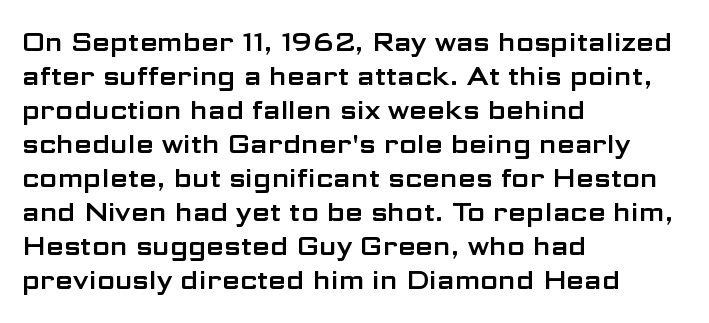
Q: Is the text italic (slanted)? A: No, it is upright.
Q: Is the text underlined? A: No.
Q: How is the paragraph aligned? A: Left-aligned.
Q: Is the spacing between letters normal or unusually wide? A: Normal.
Q: Is the spacing between lines tight, normal or loose? A: Normal.
